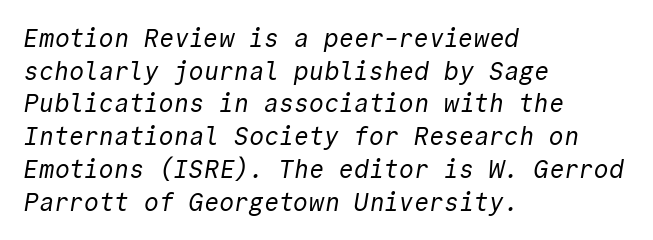
{"bold": "no", "underline": "no", "align": "left", "line_spacing": "normal", "line_spacing_ratio": 1.31, "letter_spacing": "normal", "letter_spacing_em": 0.0, "glyph_px": 25}
